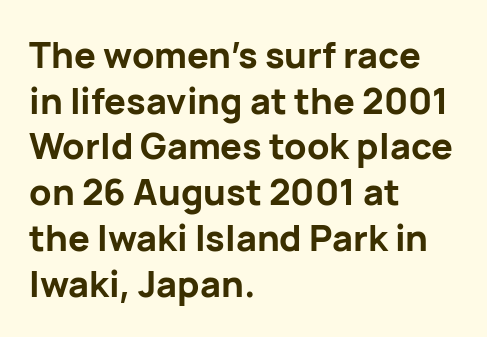
Look at the tracking — it's just the regular setting, nothing added. The glyphs are unaccompanied by any horizontal stroke below them. These lines are rendered in a variable-pitch font. The passage is arranged the way most books set body copy — flush left. Posture: straight, roman, zero tilt.
